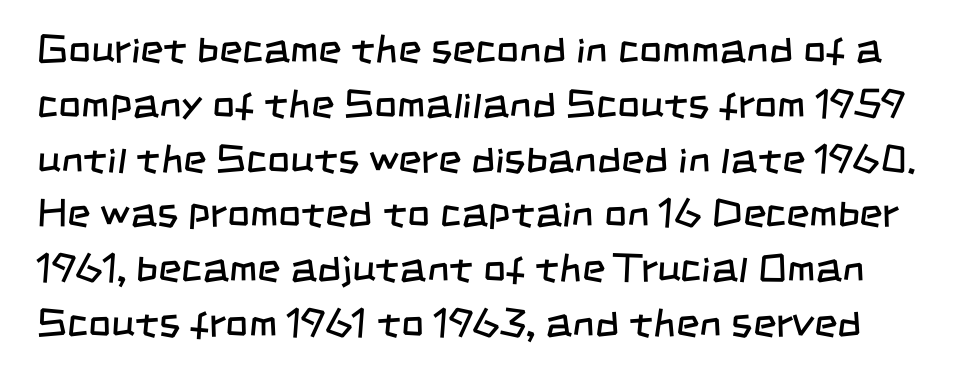
Q: Is the text bold? A: No.
Q: Is the typeface a serif or a sans-serif typeface? A: Sans-serif.
Q: Is the text underlined? A: No.
Q: Is the spacing between letters normal or unusually wide? A: Normal.
Q: Is the spacing between lines tight, normal or loose? A: Normal.
Q: Width (condensed, normal, or wide)? A: Condensed.
Q: Stroke contrast? A: Low.
Q: x-height? A: Large.
Q: Monospaced? A: No.
